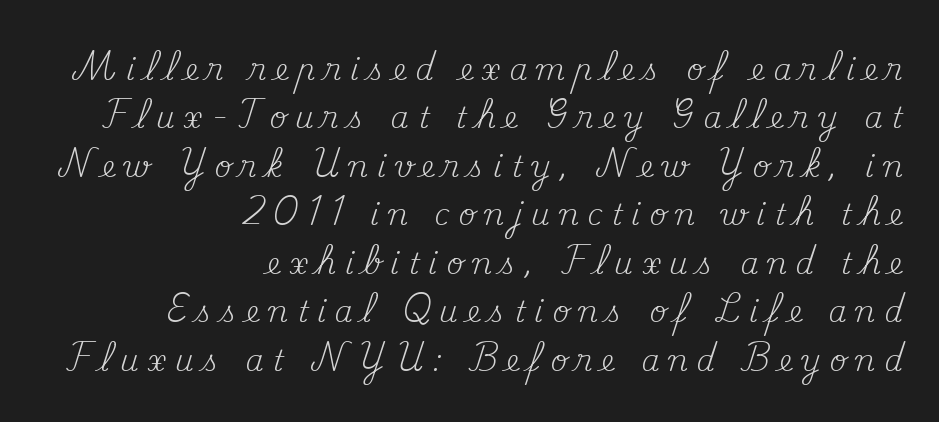
Notice how descenders clear the ascenders below comfortably — that's standard leading. Horizontal alignment here is rightward, an uncommon choice for prose. Is this a sans? No — the strokes have serifs. Summary of weight: not heavy and not bold.
